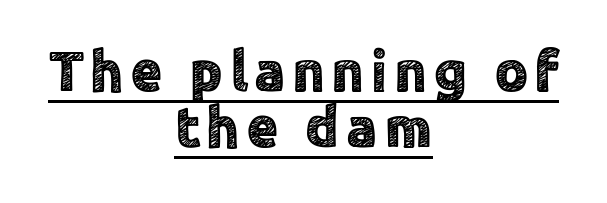
Posture: straight, roman, zero tilt. Visually the block forms a symmetrical silhouette, jagged on both flanks. Here the designer chose a conventional face with non-uniform glyph widths. Descenders here cross a horizontal rule under the line.
